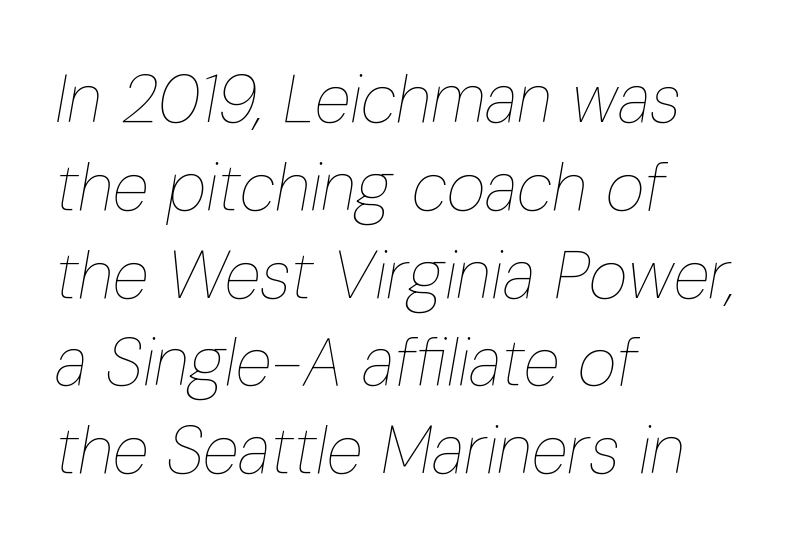
The rendering anchors every line to the left-hand side. Each letter keeps its own natural width here, so spacing adapts to shape. The strokes carry an ordinary text weight at most. Compared with typical paragraphs, the rows here are spaced about the same. If you drew a line through each stem, it would be angled. Tracking value appears to be zero — textbook default spacing.
